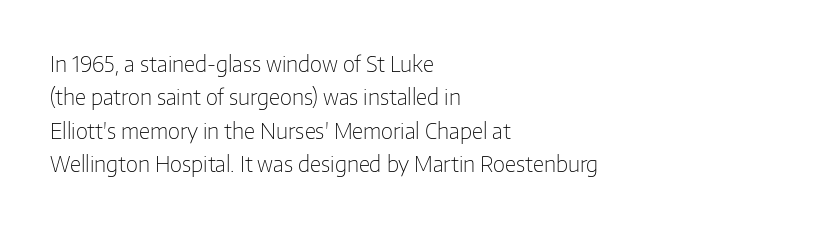
The image shows 21 px text type, upright; set left-aligned, normal line spacing (1.59x), normal letter spacing, not underlined.
